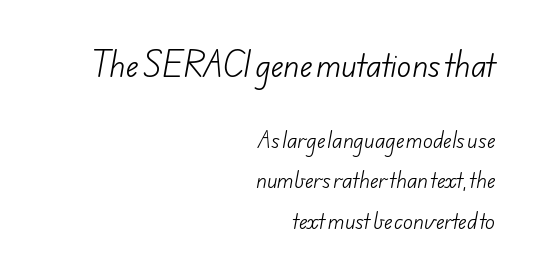
The image shows 30 px light sans-serif type; set right-aligned, loose line spacing (2.01x), normal letter spacing, not underlined; the first (top) block is 1.5x larger; low stroke contrast and a small x-height.
